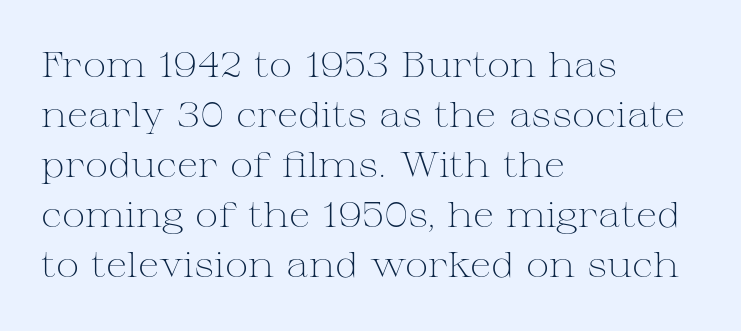
The image shows 35 px light, wide serif type, upright; set left-aligned, normal line spacing (1.43x), normal letter spacing, not underlined; medium stroke contrast and a medium x-height.
